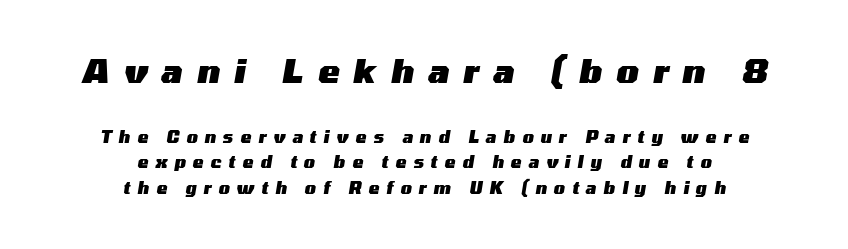
Slanted lettering throughout. Character size in the leading block exceeds that of the trailing block. Words appear elongated and porous because spacing is wide. The whitespace from short lines is split evenly between both sides. The passage shown is not underscored anywhere. The vertical gap from one line to the next is medium.
